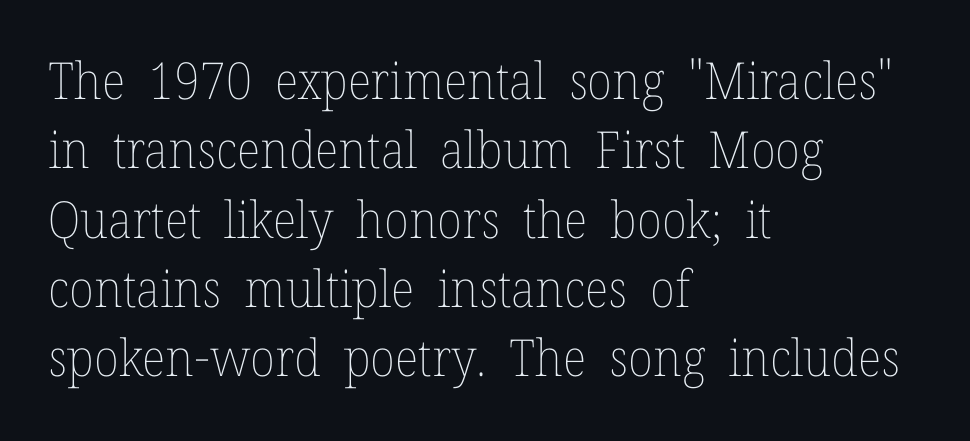
Q: Is the text bold? A: No.
Q: Is the text italic (slanted)? A: No, it is upright.
Q: Is the text underlined? A: No.
Q: How is the paragraph aligned? A: Left-aligned.
Q: Is the spacing between letters normal or unusually wide? A: Normal.
Q: Is the spacing between lines tight, normal or loose? A: Normal.
Q: Width (condensed, normal, or wide)? A: Normal.
Q: Stroke contrast? A: Low.
Q: x-height? A: Medium.
Q: Monospaced? A: No.
